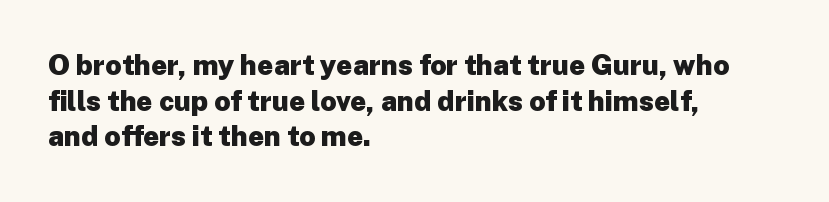
The characters look thick and weighty, a clear bold. Unlike a traditional serif, this face leaves its strokes unadorned. The font's upright variant was chosen for this text. The face used here is proportionally spaced, like ordinary book or web type. Glyph-to-glyph distance matches everyday printed text.
